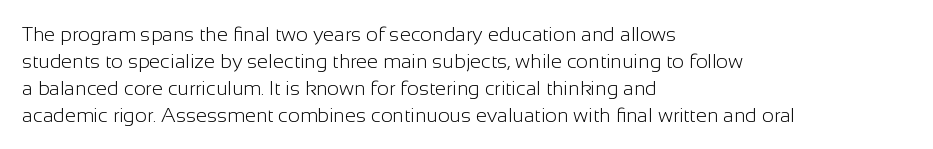
The image shows 20 px text type, upright; set left-aligned, normal line spacing (1.35x), normal letter spacing, not underlined.
